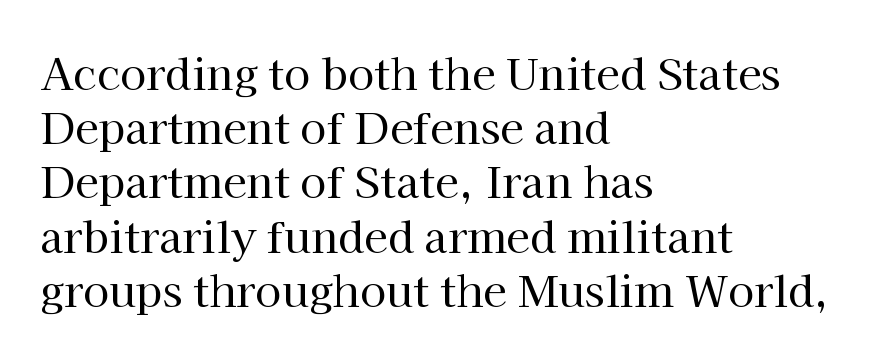
The image shows 43 px regular-weight serif type, upright; set left-aligned, normal line spacing (1.26x), normal letter spacing, not underlined; high stroke contrast and a medium x-height.
